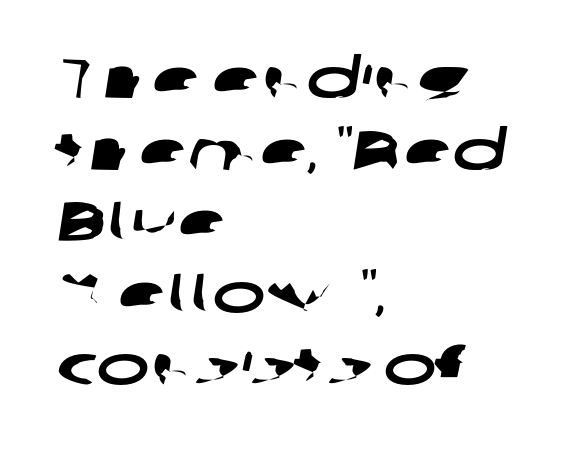
The image shows 56 px wide sans-serif type; set left-aligned, normal line spacing (1.28x), normal letter spacing, not underlined; low stroke contrast and a medium x-height.
